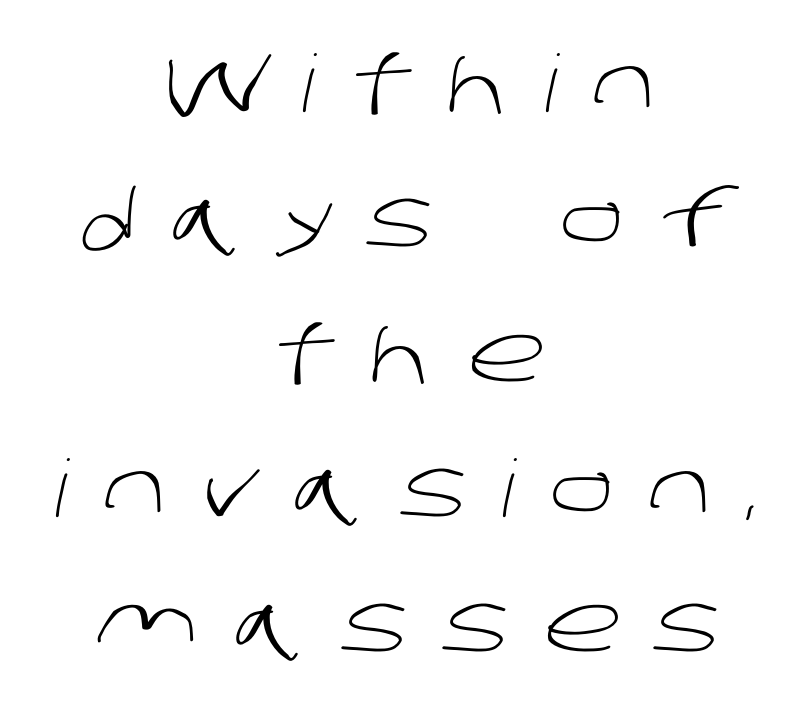
{"serif": "no", "bold": "no", "weight": "light", "width": "normal", "stroke_contrast": "low", "x_height": "large", "monospaced": "no", "underline": "no", "align": "center", "line_spacing_ratio": 1.71, "letter_spacing": "wide", "letter_spacing_em": 0.45, "glyph_px": 79}
